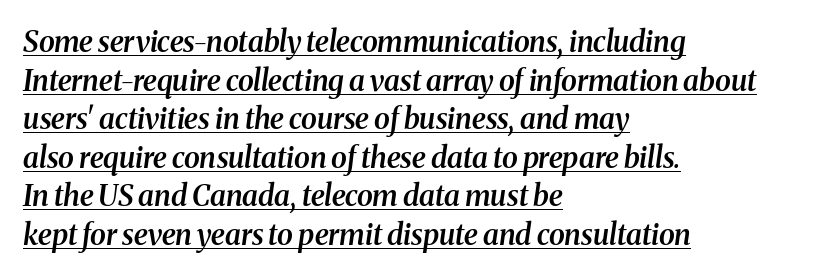
Q: Is the text bold? A: Semi-bold.
Q: Is the text italic (slanted)? A: Yes, it leans right by about 8 degrees.
Q: Is the typeface a serif or a sans-serif typeface? A: Serif.
Q: Is the text underlined? A: Yes.
Q: How is the paragraph aligned? A: Left-aligned.
Q: Is the spacing between letters normal or unusually wide? A: Normal.
Q: Is the spacing between lines tight, normal or loose? A: Normal.
Q: Width (condensed, normal, or wide)? A: Normal.
Q: Stroke contrast? A: Medium.
Q: x-height? A: Medium.
Q: Monospaced? A: No.
